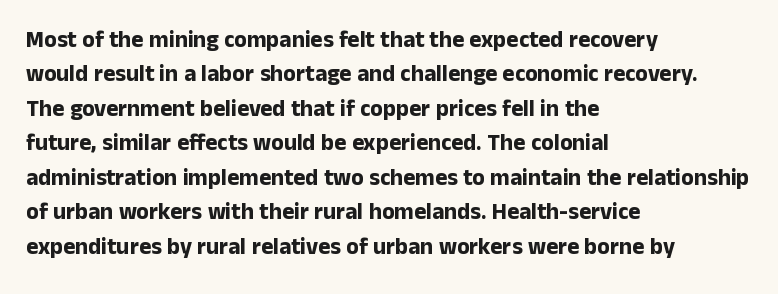
{"italic": "no", "bold": "yes", "underline": "no", "align": "left", "line_spacing": "normal", "line_spacing_ratio": 1.5, "letter_spacing": "normal", "letter_spacing_em": 0.0, "glyph_px": 23}
